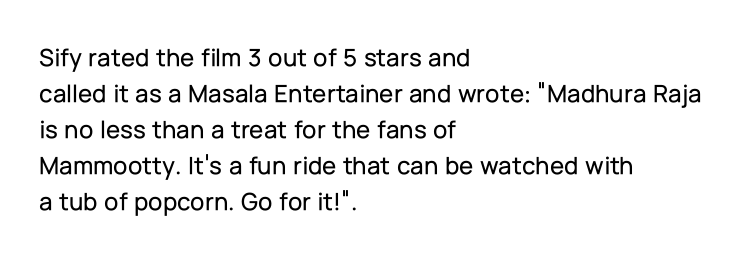
This is roman type, the default non-slanted kind. Standard letterfit; no display-style spreading of the glyphs. Evenly set lines give the paragraph a standard silhouette. The specimen omits any rule beneath the text block's lines. The paragraph shown leans on its left margin.
